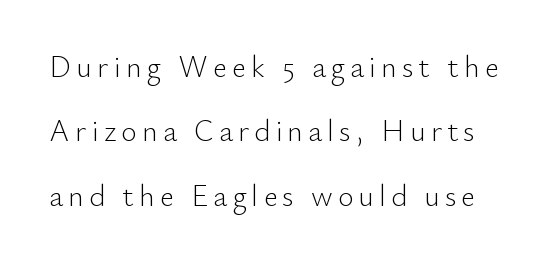
Q: Is the text bold? A: No.
Q: Is the text italic (slanted)? A: No, it is upright.
Q: Is the typeface a serif or a sans-serif typeface? A: Sans-serif.
Q: Is the text underlined? A: No.
Q: Is the spacing between lines tight, normal or loose? A: Loose.
Q: Width (condensed, normal, or wide)? A: Normal.
Q: Stroke contrast? A: Low.
Q: x-height? A: Small.
Q: Monospaced? A: No.
